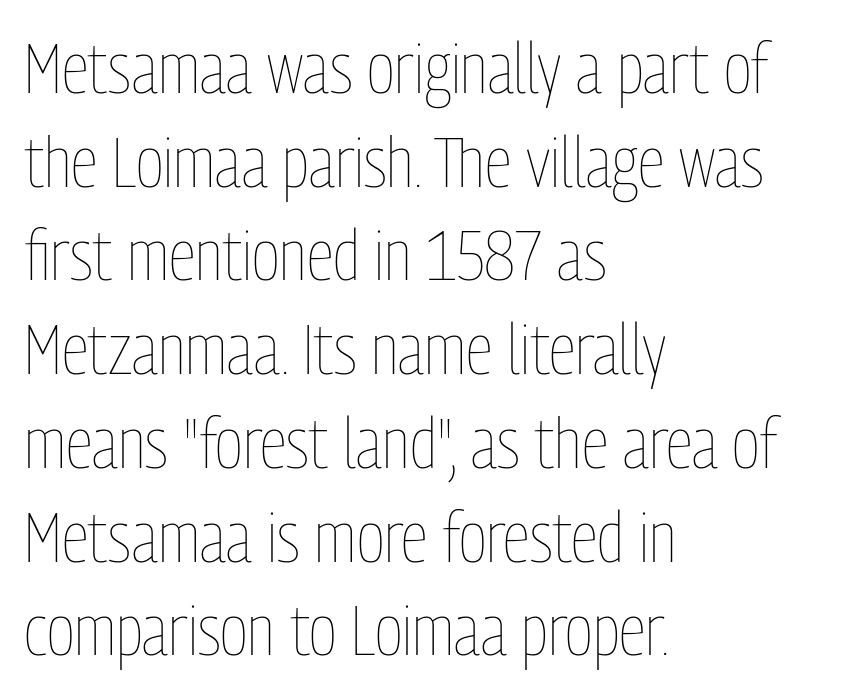
{"italic": "no", "bold": "no", "weight": "thin", "width": "condensed", "stroke_contrast": "low", "x_height": "medium", "monospaced": "no", "underline": "no", "align": "left", "line_spacing": "normal", "line_spacing_ratio": 1.32, "letter_spacing": "normal", "letter_spacing_em": 0.0, "glyph_px": 71}
